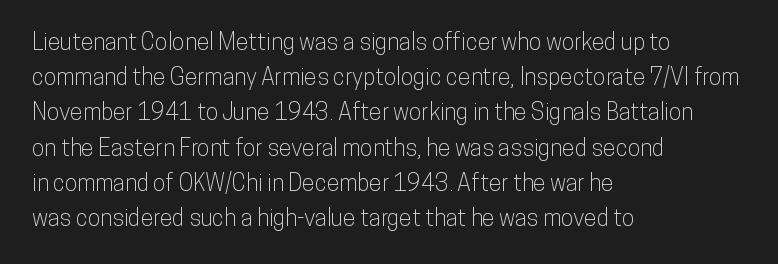
The image shows 23 px text type, upright; set left-aligned, normal line spacing (1.53x), normal letter spacing, not underlined.
